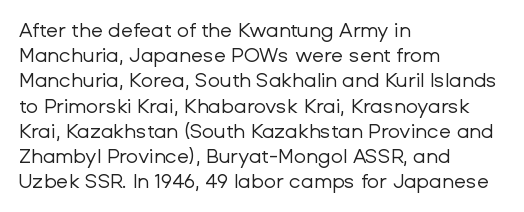
Q: Is the text bold? A: No.
Q: Is the text italic (slanted)? A: No, it is upright.
Q: Is the text underlined? A: No.
Q: How is the paragraph aligned? A: Left-aligned.
Q: Is the spacing between letters normal or unusually wide? A: Normal.
Q: Is the spacing between lines tight, normal or loose? A: Normal.
